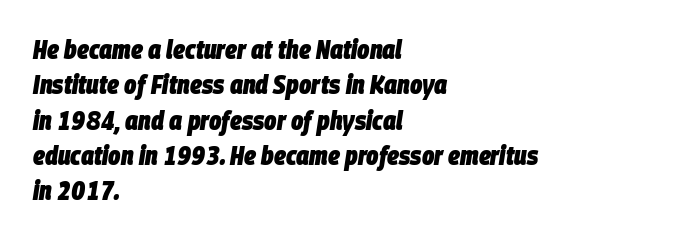
A typesetter would mark this as italic. Heavy, bold letterforms. The face used here is rendered with its standard letterfit. The space directly below the letters is spotless. A typesetter would call this leading conventional body-copy spacing.
